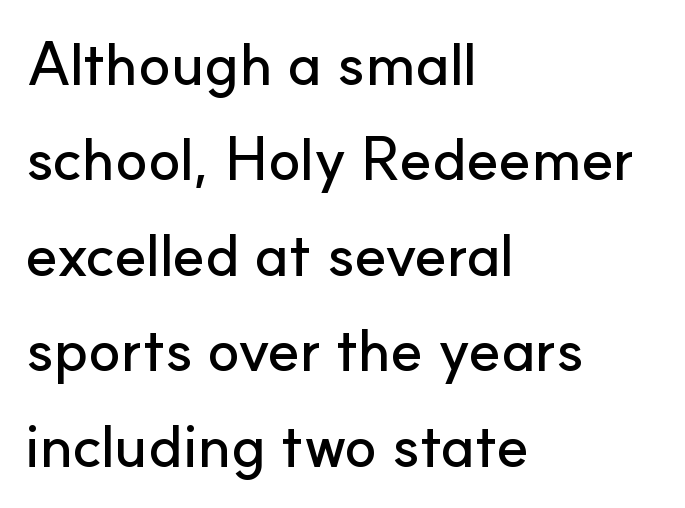
Note the varied advance widths — an 'i' is clearly narrower than an 'm'. The zone under the glyphs is completely vacant. Tall strokes in this sample are plumb rather than angled. This rendering leaves character spacing at its baseline value.
